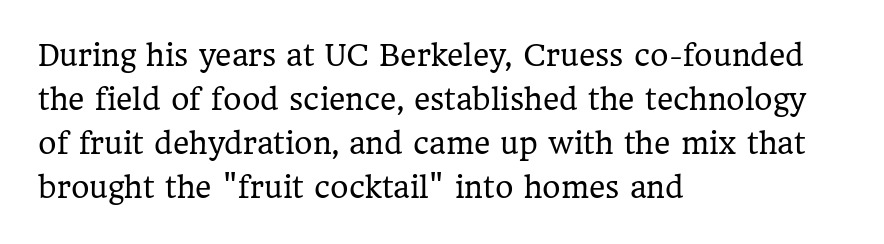
Q: Is the text bold? A: No.
Q: Is the text italic (slanted)? A: No, it is upright.
Q: Is the typeface a serif or a sans-serif typeface? A: Serif.
Q: Is the text underlined? A: No.
Q: How is the paragraph aligned? A: Left-aligned.
Q: Is the spacing between letters normal or unusually wide? A: Normal.
Q: Is the spacing between lines tight, normal or loose? A: Normal.
Q: Width (condensed, normal, or wide)? A: Normal.
Q: Stroke contrast? A: Low.
Q: x-height? A: Medium.
Q: Monospaced? A: No.
